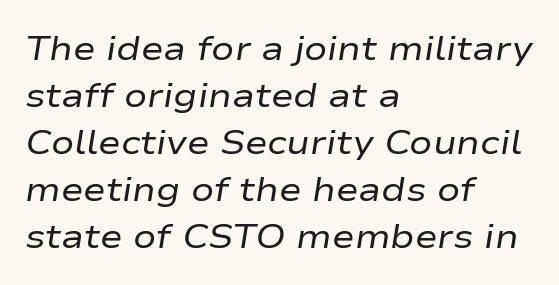
{"italic": "yes", "lean": "right", "slant_degrees": 9, "bold": "no", "weight": "regular", "width": "wide", "stroke_contrast": "low", "x_height": "medium", "monospaced": "no", "underline": "no", "align": "left", "line_spacing": "normal", "line_spacing_ratio": 1.38, "letter_spacing": "normal", "letter_spacing_em": 0.0, "glyph_px": 34}
